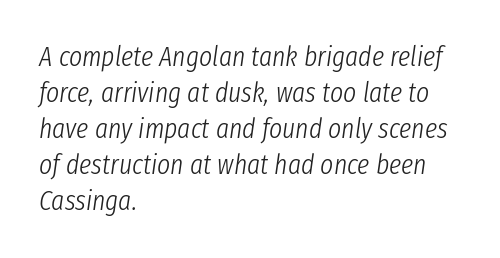
Q: Is the text bold? A: No.
Q: Is the text italic (slanted)? A: Yes, it leans right by about 8 degrees.
Q: Is the text underlined? A: No.
Q: How is the paragraph aligned? A: Left-aligned.
Q: Is the spacing between letters normal or unusually wide? A: Normal.
Q: Is the spacing between lines tight, normal or loose? A: Normal.
Q: Width (condensed, normal, or wide)? A: Condensed.
Q: Stroke contrast? A: Low.
Q: x-height? A: Medium.
Q: Monospaced? A: No.
